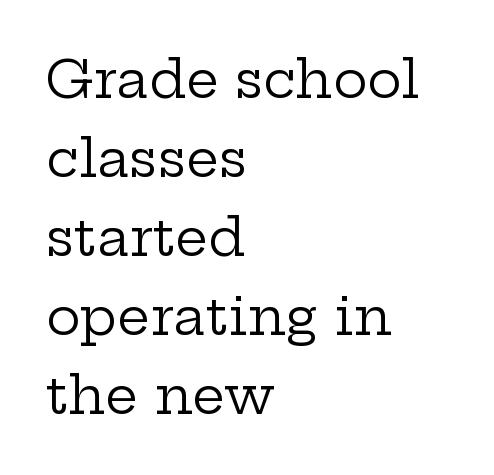
The image shows 52 px regular-weight, wide serif type, upright; set left-aligned, normal line spacing (1.52x), normal letter spacing, not underlined; low stroke contrast and a medium x-height.
